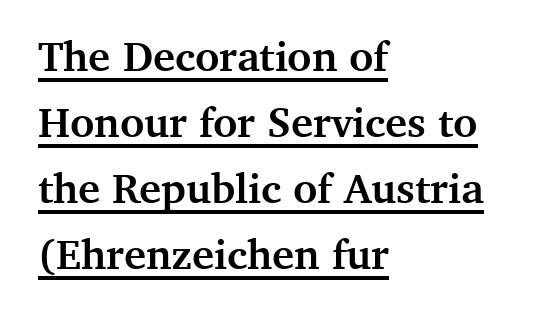
The image shows 42 px semibold serif type, upright; set left-aligned, normal line spacing (1.57x), normal letter spacing, underlined; medium stroke contrast and a medium x-height.
